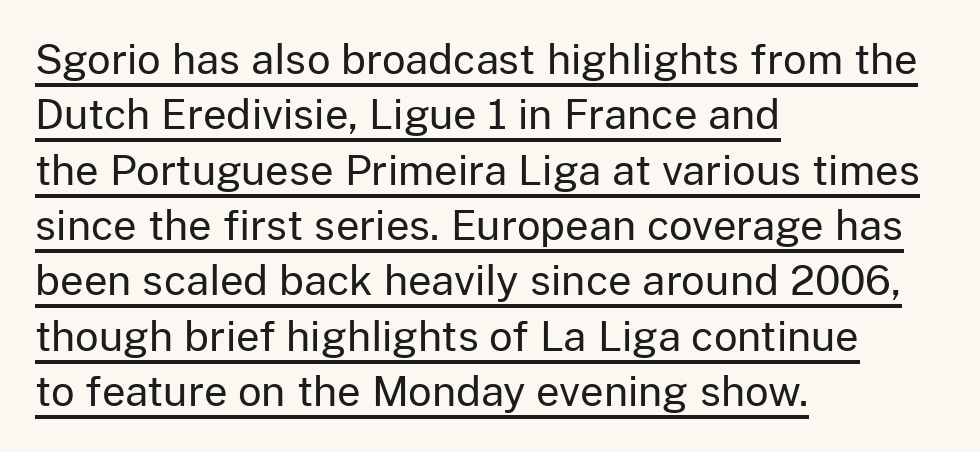
The image shows 41 px regular-weight sans-serif type, upright; set left-aligned, normal line spacing (1.35x), normal letter spacing, underlined; low stroke contrast and a medium x-height.
